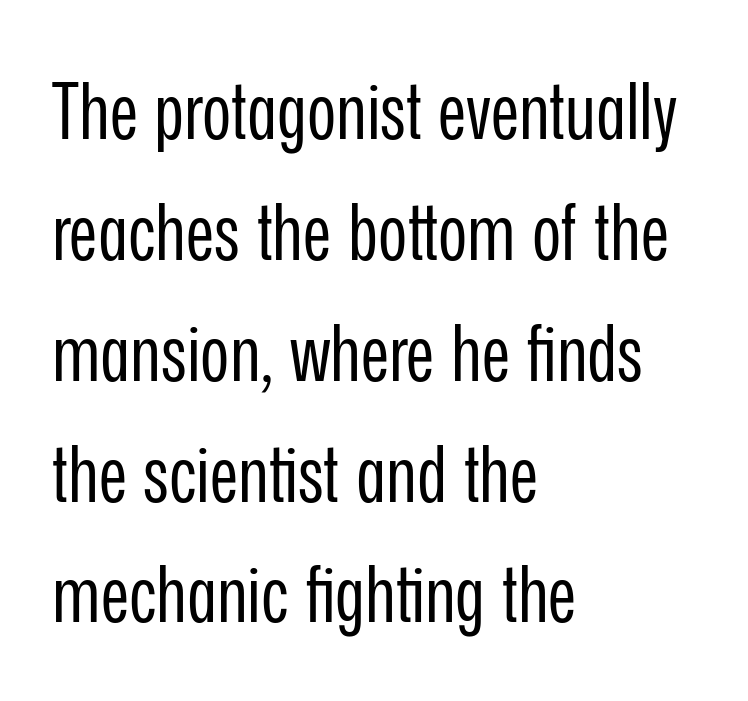
The font is comparable to plain body text, perhaps lighter. This is roman type, the default non-slanted kind. Inter-character spacing is left at the font's built-in metrics. Glance below the letters and you will spot only blank space. Short and long lines alike share a common starting point at left. This sample has the flowing, uneven cadence of proportional lettering.
